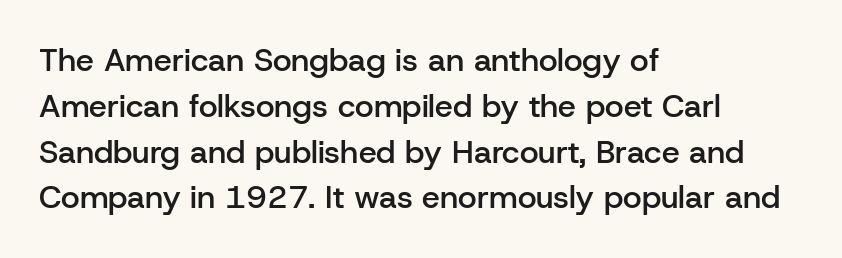
The image shows 32 px semibold sans-serif type, upright; set left-aligned, normal line spacing (1.43x), normal letter spacing, not underlined; low stroke contrast and a medium x-height.
